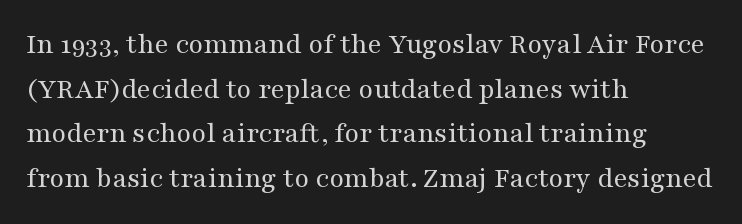
Proportional: the letters do not fall into vertical columns. The leading is moderate, giving the passage an even texture. The space beneath each line is pristine and unruled. These lines stack with their left ends in a neat column. The typesetting does not lean heavy: it is not bold.
